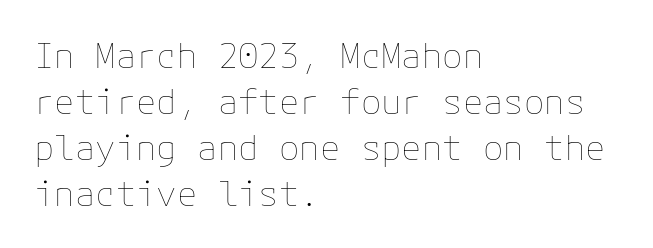
The characters are drawn with everyday or finer stroke widths. The lines are quadded left. What's the leading like? Ordinary, nothing unusual. The tracking reads as untouched default to a designer's eye. The glyphs are unaccompanied by any horizontal stroke below them.
